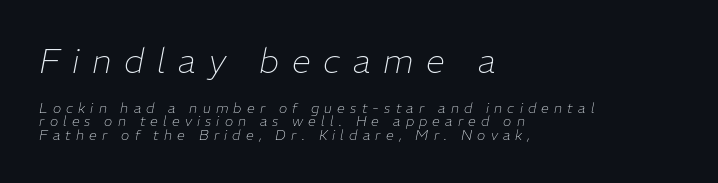
Display-style spreading of the glyphs; the letterfit is very open. Size hierarchy here favors the leading block over the trailing one. The font's italic variant was chosen for this text. These lines huddle together more closely than default settings would place them. These lines are rendered in a variable-pitch font.
